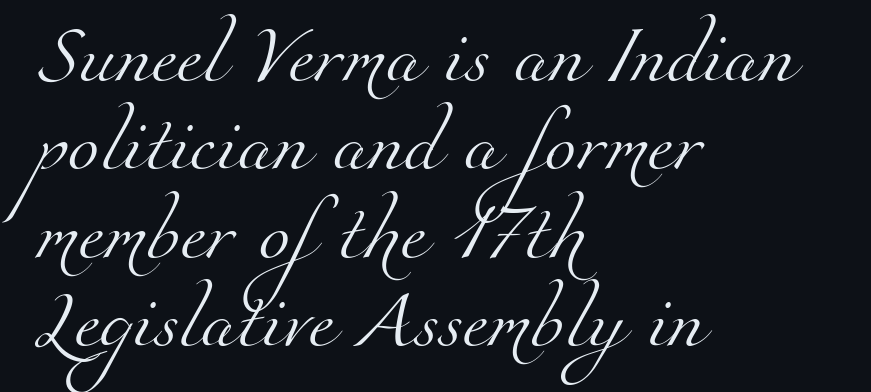
The image shows 57 px light serif type; set left-aligned, normal line spacing (1.55x), normal letter spacing, not underlined; medium stroke contrast and a small x-height.
